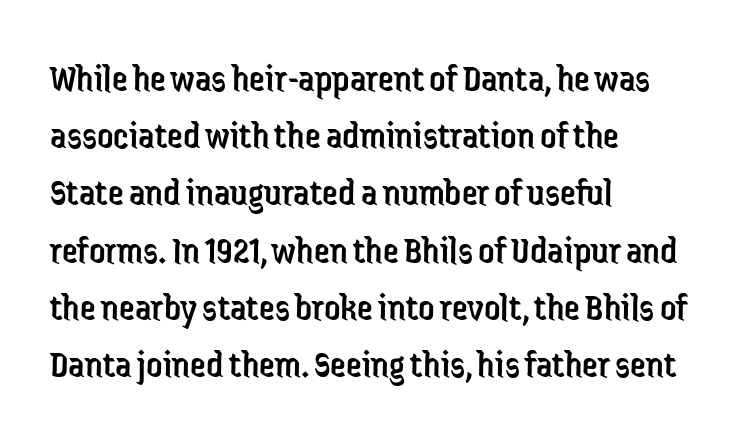
The image shows 40 px regular-weight, condensed sans-serif type, upright; set left-aligned, normal line spacing (1.43x), normal letter spacing, not underlined; low stroke contrast and a medium x-height.
